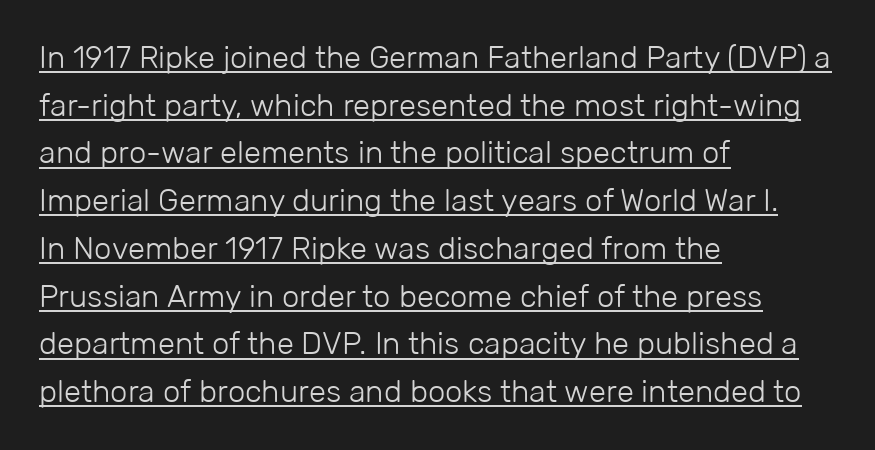
Q: Is the text bold? A: No.
Q: Is the text italic (slanted)? A: No, it is upright.
Q: Is the typeface a serif or a sans-serif typeface? A: Sans-serif.
Q: Is the text underlined? A: Yes.
Q: How is the paragraph aligned? A: Left-aligned.
Q: Is the spacing between letters normal or unusually wide? A: Normal.
Q: Is the spacing between lines tight, normal or loose? A: Normal.
Q: Width (condensed, normal, or wide)? A: Normal.
Q: Stroke contrast? A: Low.
Q: x-height? A: Medium.
Q: Monospaced? A: No.
